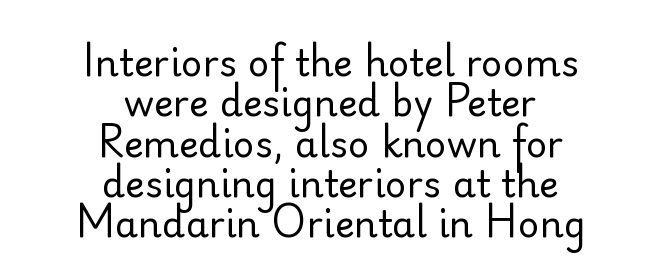
{"serif": "no", "italic": "no", "bold": "no", "weight": "regular", "width": "normal", "stroke_contrast": "low", "x_height": "small", "monospaced": "no", "underline": "no", "align": "center", "line_spacing": "tight", "line_spacing_ratio": 1.09, "letter_spacing": "normal", "letter_spacing_em": 0.0, "glyph_px": 37}
